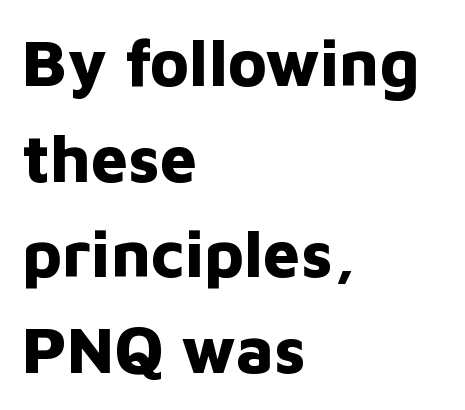
The image shows 66 px bold sans-serif type, upright; set left-aligned, normal line spacing (1.45x), normal letter spacing, not underlined; low stroke contrast and a medium x-height.
